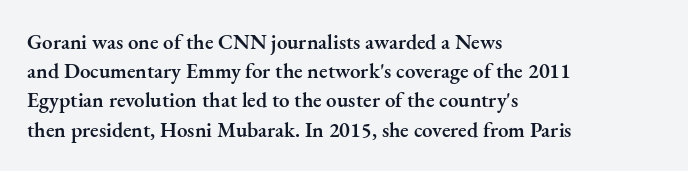
{"italic": "no", "bold": "semi", "underline": "no", "align": "left", "line_spacing": "normal", "line_spacing_ratio": 1.39, "letter_spacing": "normal", "letter_spacing_em": 0.0, "glyph_px": 21}
